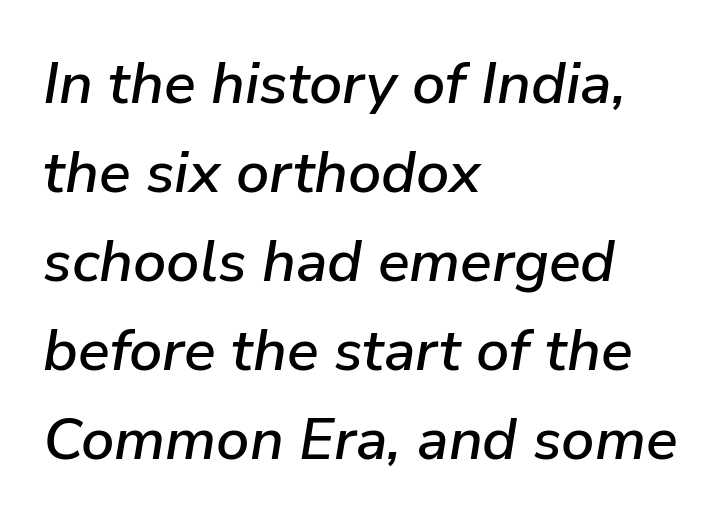
The space directly below the letters is spotless. The face used here has a pronounced slope to its letters. Every row of glyphs begins at an identical x-position on the left. Spacing verdict: proportional, widths tailored to each character. Reading down the column, the eye jumps a familiar distance to each next line.
